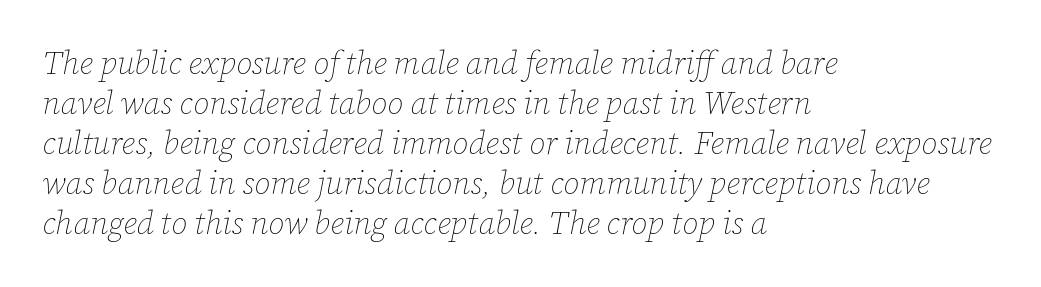
Q: Is the text bold? A: No.
Q: Is the text italic (slanted)? A: Yes, it leans right by about 12 degrees.
Q: Is the text underlined? A: No.
Q: How is the paragraph aligned? A: Left-aligned.
Q: Is the spacing between letters normal or unusually wide? A: Normal.
Q: Is the spacing between lines tight, normal or loose? A: Normal.
Q: Width (condensed, normal, or wide)? A: Normal.
Q: Stroke contrast? A: Low.
Q: x-height? A: Medium.
Q: Monospaced? A: No.
